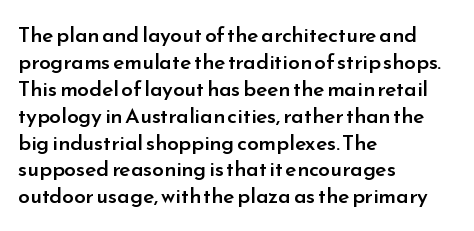
{"italic": "no", "bold": "semi", "underline": "no", "align": "left", "line_spacing": "normal", "line_spacing_ratio": 1.28, "letter_spacing": "normal", "letter_spacing_em": 0.0, "glyph_px": 21}
